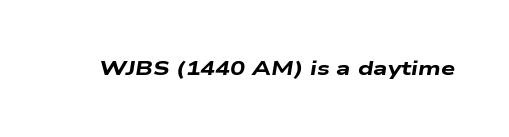
{"italic": "yes", "lean": "right", "slant_degrees": 9, "bold": "yes", "underline": "no", "letter_spacing": "normal", "letter_spacing_em": 0.0, "glyph_px": 20}
